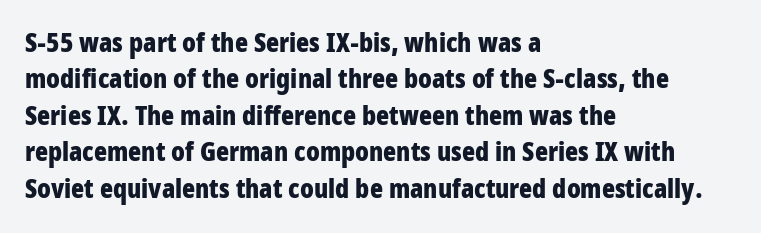
The image shows 27 px bold type, upright; set left-aligned, normal line spacing (1.35x), normal letter spacing, not underlined.
